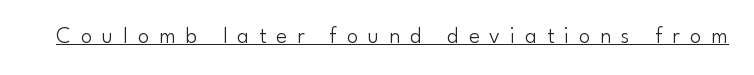
The image shows 23 px text type, upright; set unusually wide letter spacing (+0.43 em), underlined.
